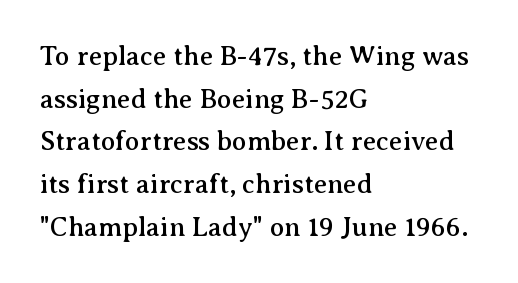
The image shows 27 px text type, upright; set left-aligned, normal line spacing (1.58x), normal letter spacing, not underlined.
